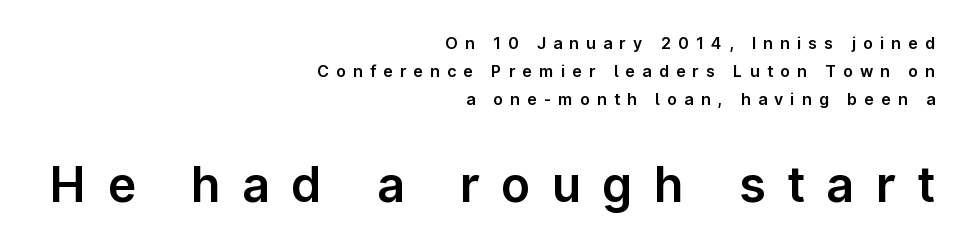
One-word summary of the alignment: right. Examine the stroke ends and you'll find no serifs. This sample has the flowing, uneven cadence of proportional lettering. This rendering widens character spacing well past its baseline value. The glyphs are unaccompanied by any horizontal stroke below them.
